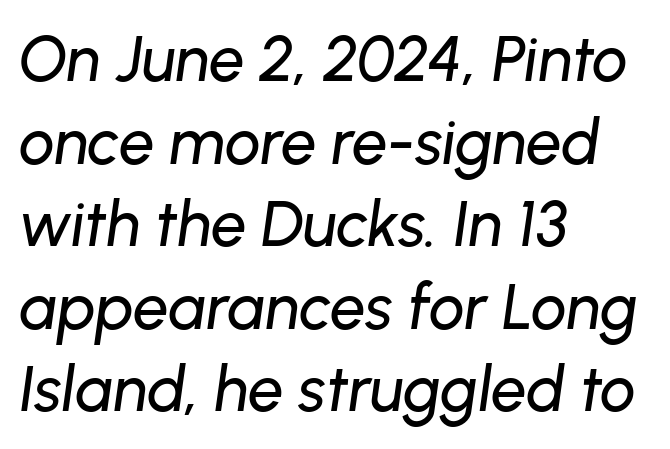
It's the slanting kind of type. The area under the type is left untouched. Visually the block forms a straight wall on the left and a jagged coastline on the right. The vertical gap from one line to the next is medium.
